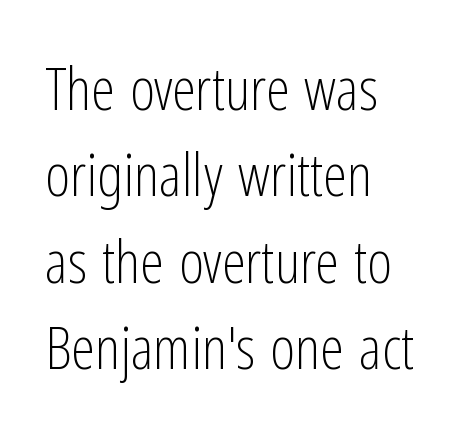
{"serif": "no", "italic": "no", "bold": "no", "weight": "light", "width": "condensed", "stroke_contrast": "low", "x_height": "medium", "monospaced": "no", "underline": "no", "align": "left", "line_spacing": "normal", "line_spacing_ratio": 1.44, "letter_spacing": "normal", "letter_spacing_em": 0.0, "glyph_px": 60}
